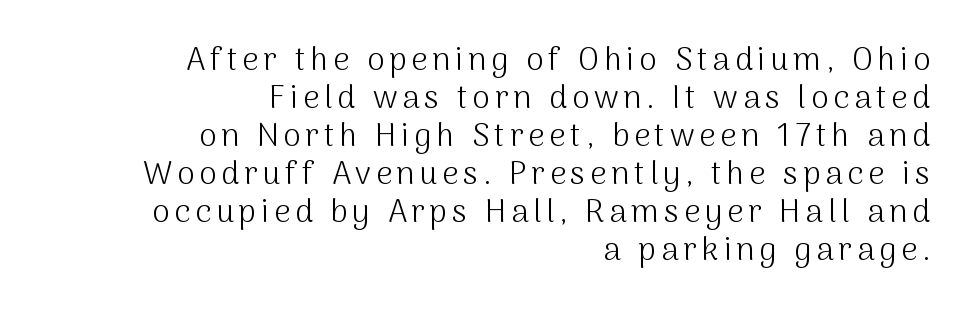
{"serif": "no", "italic": "no", "bold": "no", "weight": "light", "width": "normal", "stroke_contrast": "medium", "x_height": "medium", "monospaced": "no", "underline": "no", "align": "right", "line_spacing_ratio": 1.19, "glyph_px": 32}
